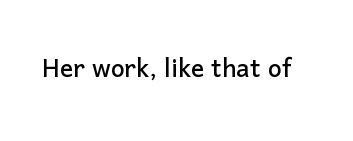
{"serif": "no", "italic": "no", "width": "normal", "stroke_contrast": "low", "x_height": "medium", "monospaced": "no", "underline": "no", "letter_spacing": "normal", "letter_spacing_em": 0.0, "glyph_px": 33}
